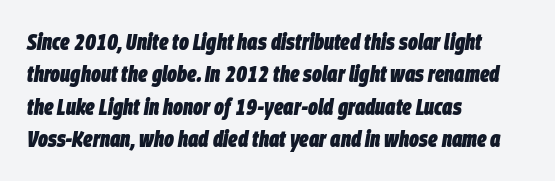
The image shows 23 px bold type, italic (leaning right); set left-aligned, normal line spacing (1.41x), normal letter spacing, not underlined.
